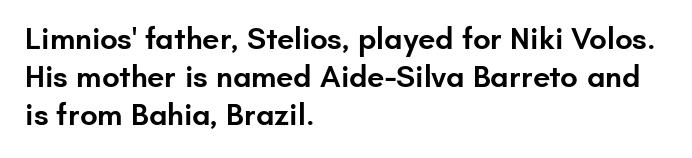
{"serif": "no", "italic": "no", "bold": "semi", "weight": "semibold", "width": "normal", "stroke_contrast": "low", "x_height": "small", "monospaced": "no", "underline": "no", "align": "left", "line_spacing_ratio": 1.22, "letter_spacing": "normal", "letter_spacing_em": 0.0, "glyph_px": 31}
